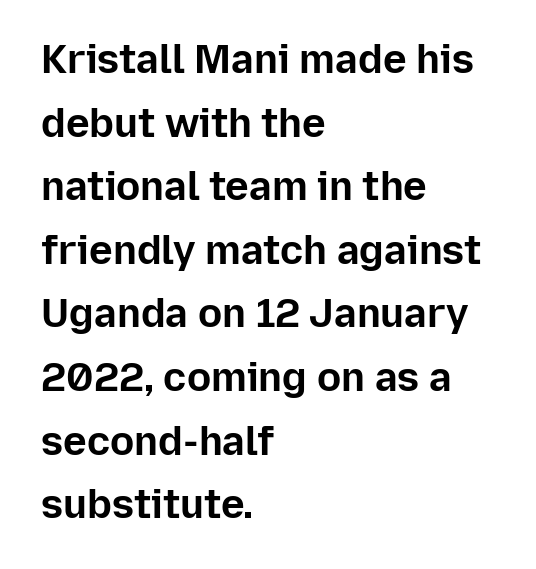
The image shows 40 px bold sans-serif type, upright; set left-aligned, normal line spacing (1.59x), normal letter spacing, not underlined; low stroke contrast and a medium x-height.
